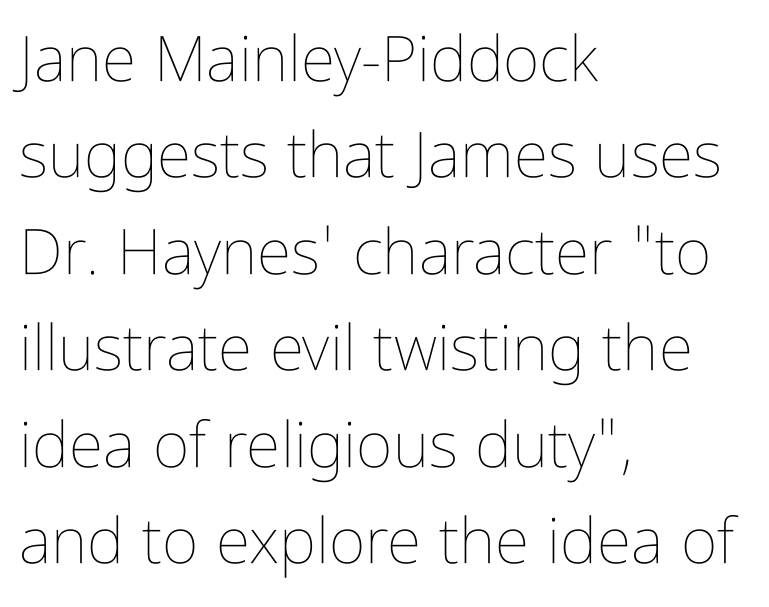
Q: Is the text bold? A: No.
Q: Is the text italic (slanted)? A: No, it is upright.
Q: Is the text underlined? A: No.
Q: How is the paragraph aligned? A: Left-aligned.
Q: Is the spacing between letters normal or unusually wide? A: Normal.
Q: Is the spacing between lines tight, normal or loose? A: Normal.
Q: Width (condensed, normal, or wide)? A: Condensed.
Q: Stroke contrast? A: Low.
Q: x-height? A: Medium.
Q: Monospaced? A: No.
